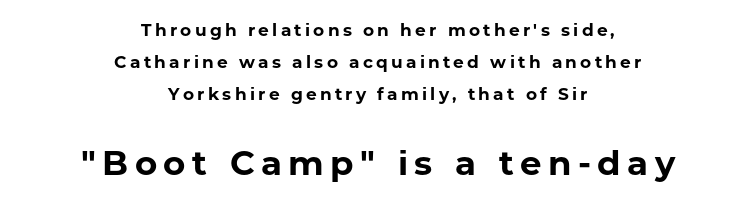
Q: Is the text bold? A: Yes.
Q: Is the text italic (slanted)? A: No, it is upright.
Q: Is the typeface a serif or a sans-serif typeface? A: Sans-serif.
Q: Is the text underlined? A: No.
Q: How is the paragraph aligned? A: Centered.
Q: Which block of text is set in a larger size, the first (top) or the second (bottom)? A: The second (bottom) one.
Q: Width (condensed, normal, or wide)? A: Normal.
Q: Stroke contrast? A: Low.
Q: x-height? A: Medium.
Q: Monospaced? A: No.
